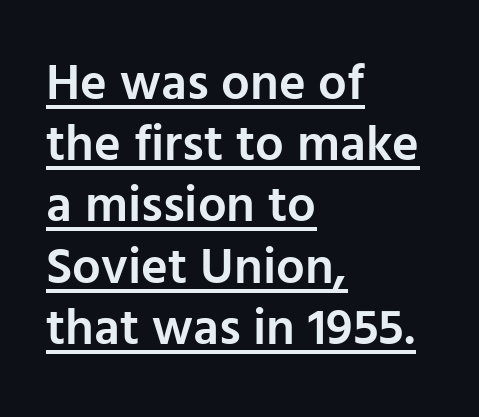
{"serif": "no", "italic": "no", "bold": "semi", "weight": "semibold", "width": "normal", "stroke_contrast": "low", "x_height": "medium", "monospaced": "no", "underline": "yes", "align": "left", "line_spacing_ratio": 1.2, "letter_spacing": "normal", "letter_spacing_em": 0.0, "glyph_px": 51}
